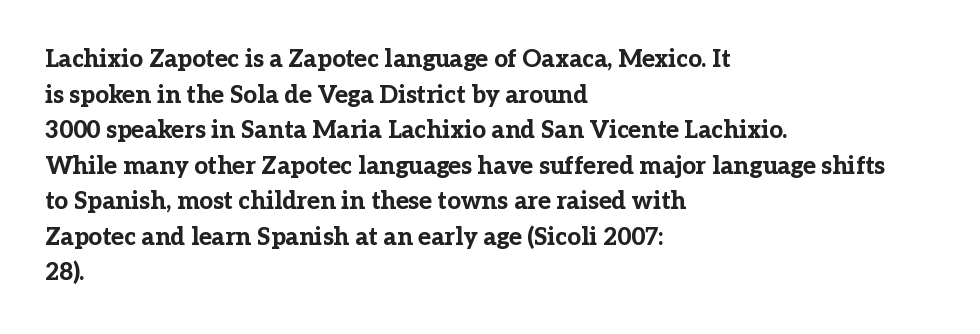
Q: Is the text bold? A: Yes.
Q: Is the text italic (slanted)? A: No, it is upright.
Q: Is the text underlined? A: No.
Q: How is the paragraph aligned? A: Left-aligned.
Q: Is the spacing between letters normal or unusually wide? A: Normal.
Q: Is the spacing between lines tight, normal or loose? A: Normal.
